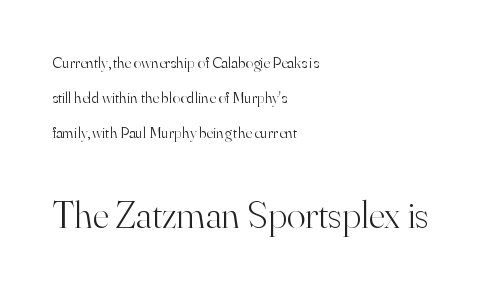
The typesetter chose a ragged-right arrangement here. Varying glyph widths throughout — classic text-font behaviour. The typography opts for an upright posture over an oblique one. Note: smaller setting up top, larger setting below.
